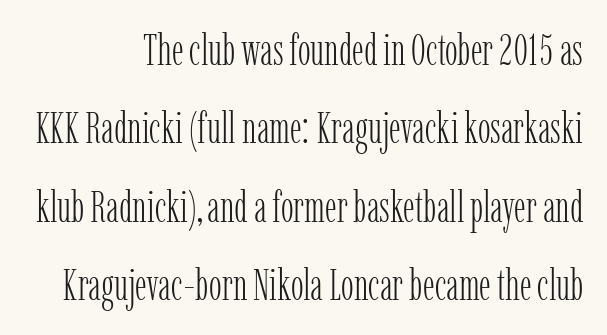
The passage shown is typed in a proportional face where columns would drift. Is the stroke heavy? The answer is a plain regular-or-lighter. It's the straight-up-and-down kind of type. These lines are composed in type with serifs.
